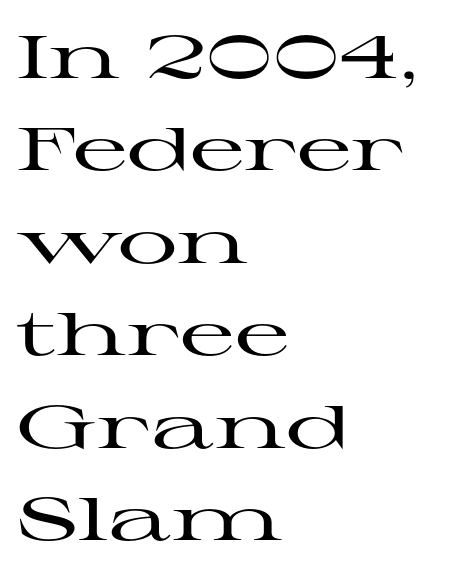
Quick note: underline off. What kind of face is this? One with serifs. Notice how the stems are strictly vertical — no italics here. Character widths vary here, with narrow letters taking less room than wide ones. Every row of glyphs begins at an identical x-position on the left.
